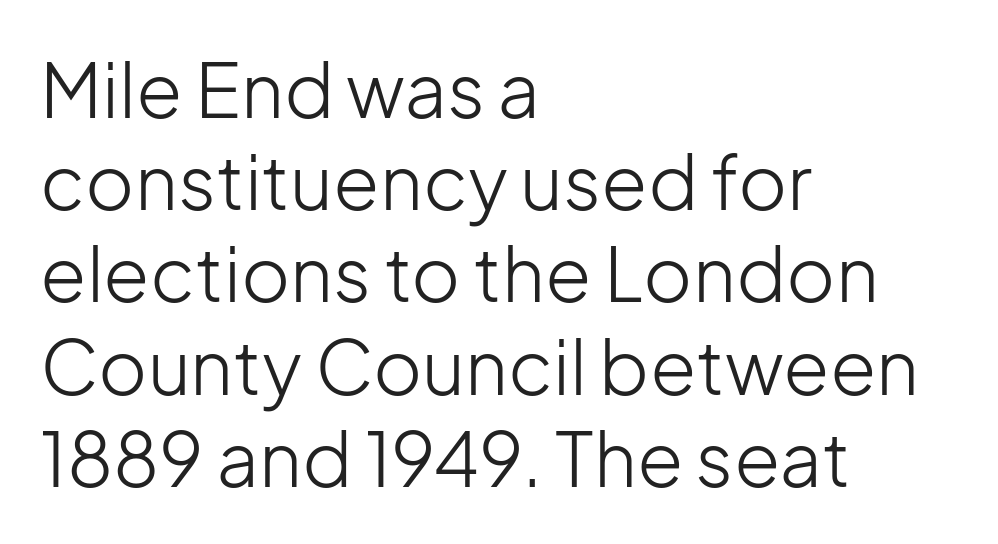
Q: Is the text bold? A: No.
Q: Is the text italic (slanted)? A: No, it is upright.
Q: Is the typeface a serif or a sans-serif typeface? A: Sans-serif.
Q: Is the text underlined? A: No.
Q: How is the paragraph aligned? A: Left-aligned.
Q: Is the spacing between letters normal or unusually wide? A: Normal.
Q: Width (condensed, normal, or wide)? A: Normal.
Q: Stroke contrast? A: Low.
Q: x-height? A: Medium.
Q: Monospaced? A: No.
